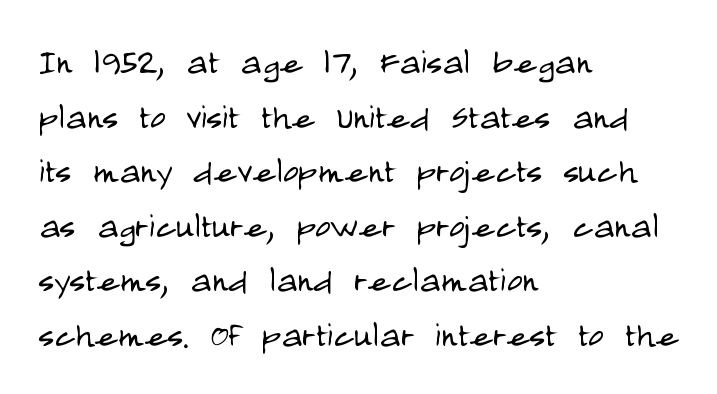
{"serif": "no", "italic": "no", "bold": "no", "weight": "light", "width": "condensed", "stroke_contrast": "low", "x_height": "large", "monospaced": "no", "underline": "no", "align": "left", "line_spacing": "normal", "line_spacing_ratio": 1.27, "letter_spacing": "normal", "letter_spacing_em": 0.0, "glyph_px": 43}
